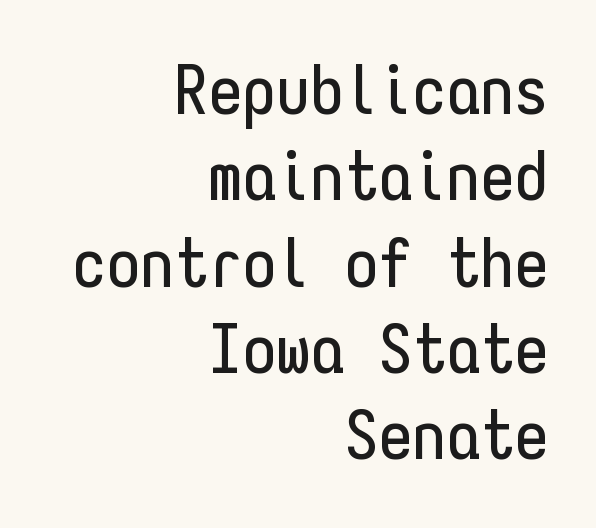
Q: Is the text italic (slanted)? A: No, it is upright.
Q: Is the typeface a serif or a sans-serif typeface? A: Sans-serif.
Q: Is the text underlined? A: No.
Q: How is the paragraph aligned? A: Right-aligned.
Q: Is the spacing between letters normal or unusually wide? A: Normal.
Q: Is the spacing between lines tight, normal or loose? A: Normal.
Q: Width (condensed, normal, or wide)? A: Condensed.
Q: Stroke contrast? A: Low.
Q: x-height? A: Medium.
Q: Monospaced? A: Yes.
